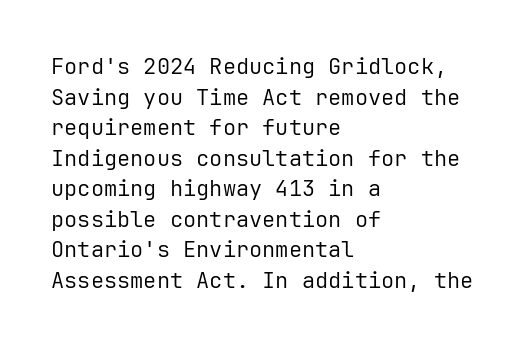
Q: Is the text bold? A: No.
Q: Is the text italic (slanted)? A: No, it is upright.
Q: Is the text underlined? A: No.
Q: How is the paragraph aligned? A: Left-aligned.
Q: Is the spacing between letters normal or unusually wide? A: Normal.
Q: Is the spacing between lines tight, normal or loose? A: Normal.
